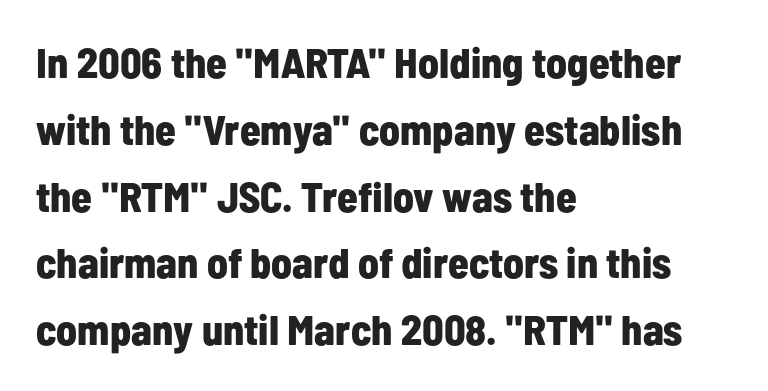
{"serif": "no", "italic": "no", "bold": "yes", "weight": "bold", "width": "condensed", "stroke_contrast": "low", "x_height": "medium", "monospaced": "no", "underline": "no", "align": "left", "line_spacing": "normal", "line_spacing_ratio": 1.59, "letter_spacing": "normal", "letter_spacing_em": 0.0, "glyph_px": 42}
